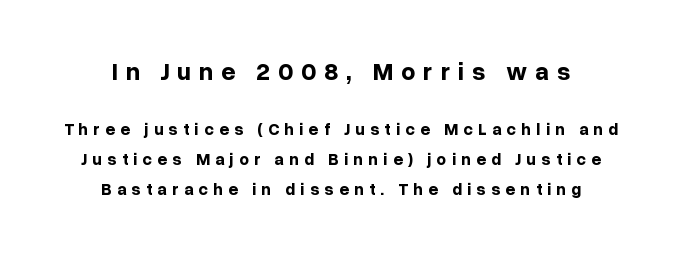
Bare-footed words on every line. The font's upright variant was chosen for this text. If you squint, the top block still reads clearly — it's the larger of the two. These lines are centered, leaving both edges ragged. This is heavy type, rendered in bold.
